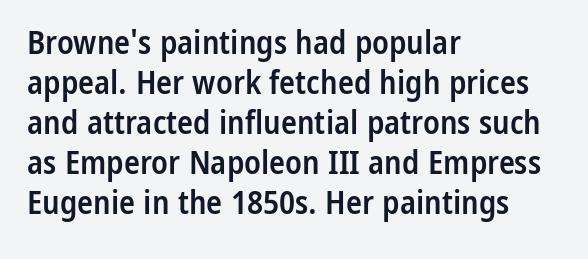
{"serif": "no", "italic": "no", "bold": "semi", "weight": "semibold", "width": "condensed", "stroke_contrast": "low", "x_height": "medium", "monospaced": "no", "underline": "no", "align": "left", "line_spacing_ratio": 1.21, "letter_spacing": "normal", "letter_spacing_em": 0.0, "glyph_px": 33}
